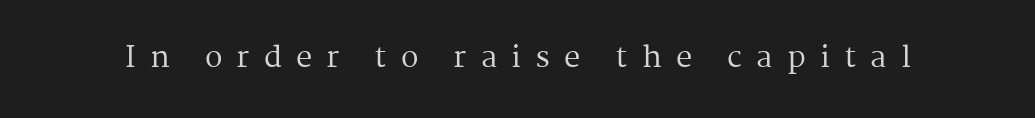
Lines of text with bare space underneath. The rendering inserts visible extra space after every character. The letters advance in unequal steps, a hallmark of proportional type. This is serif lettering, the kind often seen in printed books. Every stem runs plumb, perpendicular to the baseline.
